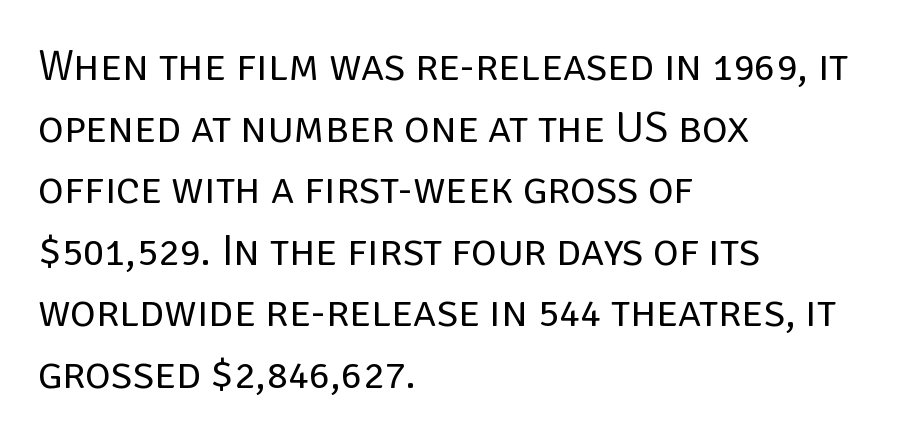
Q: Is the text bold? A: No.
Q: Is the text italic (slanted)? A: No, it is upright.
Q: Is the typeface a serif or a sans-serif typeface? A: Sans-serif.
Q: Is the text underlined? A: No.
Q: How is the paragraph aligned? A: Left-aligned.
Q: Is the spacing between letters normal or unusually wide? A: Normal.
Q: Is the spacing between lines tight, normal or loose? A: Normal.
Q: Width (condensed, normal, or wide)? A: Normal.
Q: Stroke contrast? A: Low.
Q: x-height? A: Large.
Q: Monospaced? A: No.
